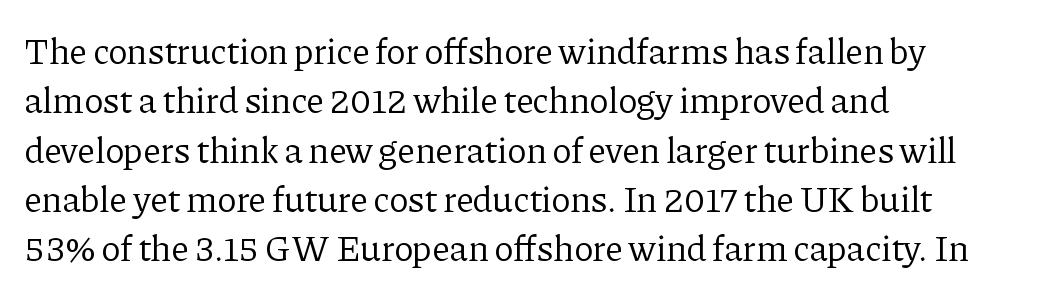
{"serif": "yes", "italic": "no", "bold": "no", "weight": "regular", "width": "normal", "stroke_contrast": "low", "x_height": "medium", "monospaced": "no", "underline": "no", "align": "left", "line_spacing": "normal", "line_spacing_ratio": 1.37, "letter_spacing": "normal", "letter_spacing_em": 0.0, "glyph_px": 36}
